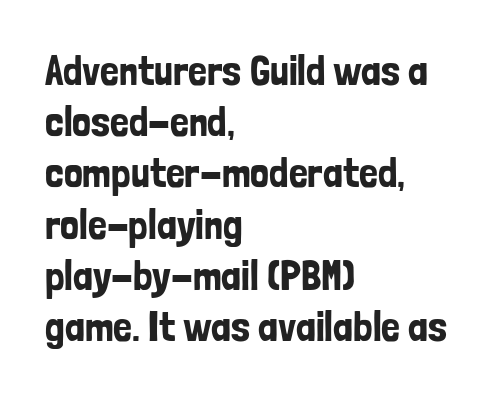
The image shows 42 px condensed sans-serif type, upright; set left-aligned, line spacing 1.22x, normal letter spacing, not underlined; low stroke contrast and a medium x-height.
